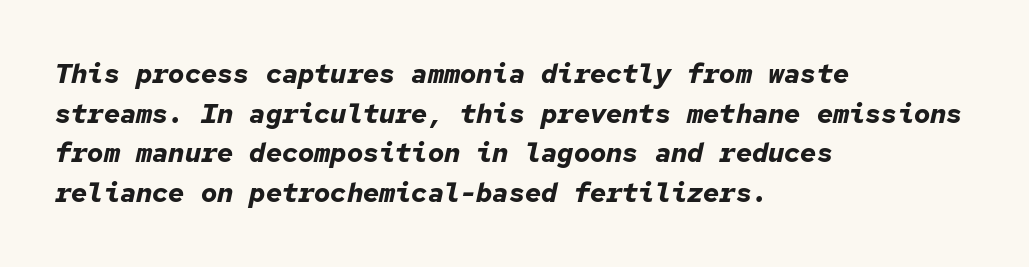
Yep, that's italic — everything's leaning. Has an underline been added? It has not. The ragged edge is on the right, which tells us the setting is flush left. Quick note: interline space is typical. The rendering uses a bold face; every stroke is thick and dark.
